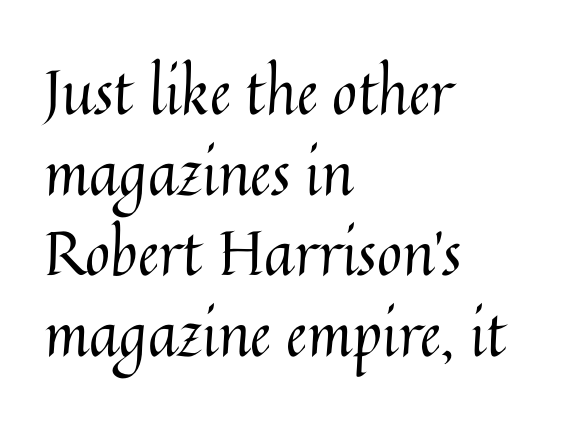
Q: Is the text bold? A: No.
Q: Is the text underlined? A: No.
Q: How is the paragraph aligned? A: Left-aligned.
Q: Is the spacing between letters normal or unusually wide? A: Normal.
Q: Is the spacing between lines tight, normal or loose? A: Normal.
Q: Width (condensed, normal, or wide)? A: Normal.
Q: Stroke contrast? A: Medium.
Q: x-height? A: Medium.
Q: Monospaced? A: No.
